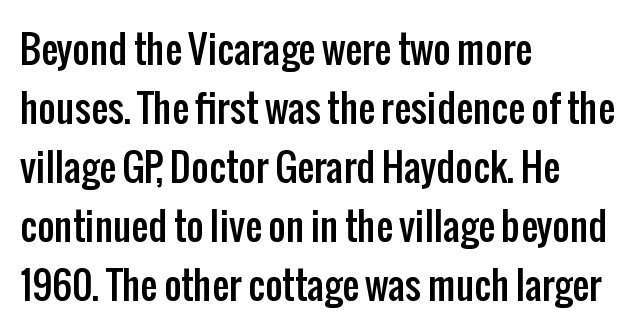
Q: Is the text italic (slanted)? A: No, it is upright.
Q: Is the typeface a serif or a sans-serif typeface? A: Sans-serif.
Q: Is the text underlined? A: No.
Q: How is the paragraph aligned? A: Left-aligned.
Q: Is the spacing between letters normal or unusually wide? A: Normal.
Q: Is the spacing between lines tight, normal or loose? A: Normal.
Q: Width (condensed, normal, or wide)? A: Condensed.
Q: Stroke contrast? A: Low.
Q: x-height? A: Medium.
Q: Monospaced? A: No.
